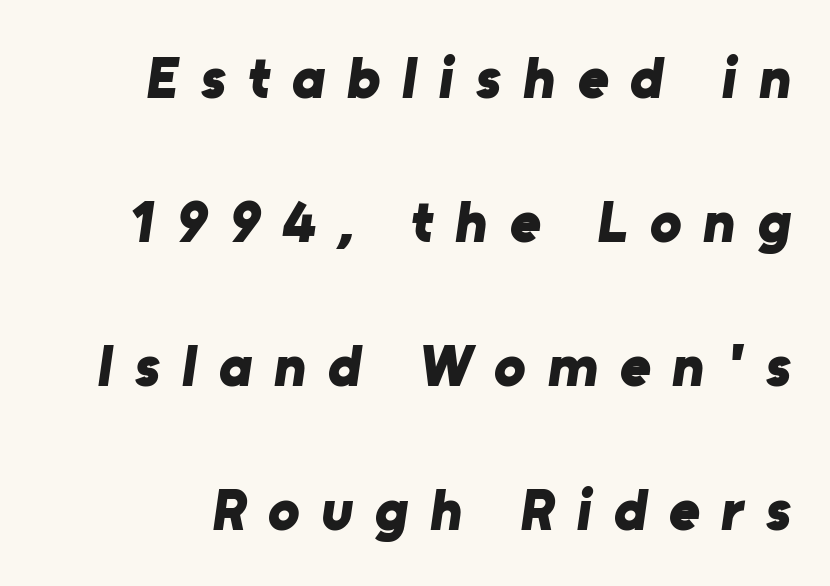
{"serif": "no", "bold": "yes", "weight": "bold", "width": "normal", "stroke_contrast": "low", "x_height": "medium", "monospaced": "no", "underline": "no", "line_spacing": "loose", "line_spacing_ratio": 2.44, "letter_spacing": "wide", "letter_spacing_em": 0.37, "glyph_px": 59}
